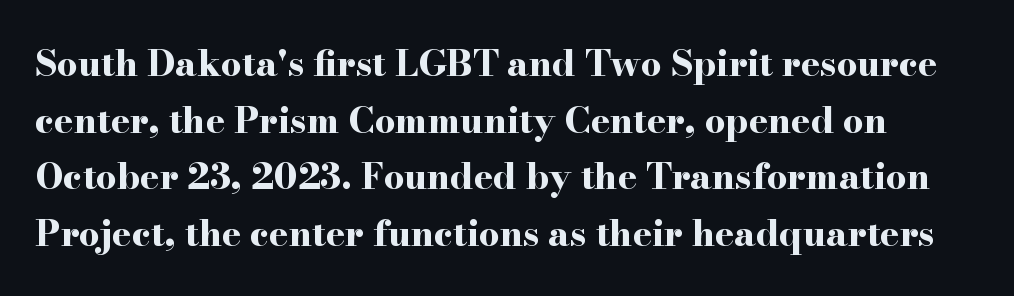
{"serif": "yes", "italic": "no", "bold": "yes", "weight": "bold", "width": "wide", "stroke_contrast": "high", "x_height": "small", "monospaced": "no", "underline": "no", "line_spacing": "normal", "line_spacing_ratio": 1.57, "letter_spacing": "normal", "letter_spacing_em": 0.0, "glyph_px": 36}
